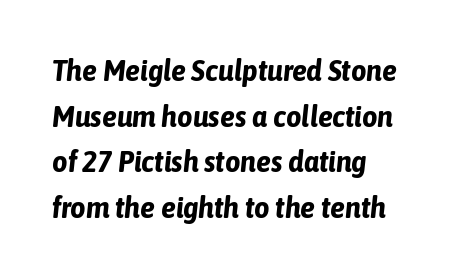
Q: Is the text bold? A: Yes.
Q: Is the text italic (slanted)? A: Yes, it leans right by about 6 degrees.
Q: Is the text underlined? A: No.
Q: Is the spacing between letters normal or unusually wide? A: Normal.
Q: Is the spacing between lines tight, normal or loose? A: Normal.
Q: Width (condensed, normal, or wide)? A: Condensed.
Q: Stroke contrast? A: Low.
Q: x-height? A: Medium.
Q: Monospaced? A: No.
